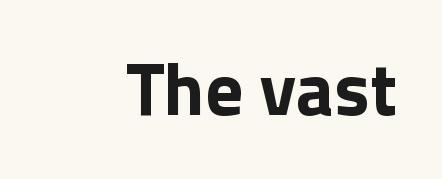
{"serif": "no", "italic": "no", "bold": "yes", "weight": "bold", "width": "normal", "x_height": "medium", "monospaced": "no", "underline": "no", "letter_spacing": "normal", "letter_spacing_em": 0.0, "glyph_px": 74}
